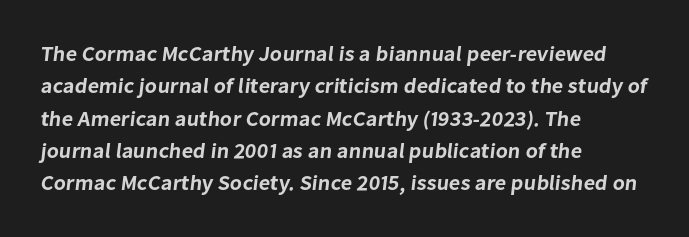
{"underline": "no", "align": "left", "line_spacing": "normal", "line_spacing_ratio": 1.54, "letter_spacing": "normal", "letter_spacing_em": 0.0, "glyph_px": 21}
